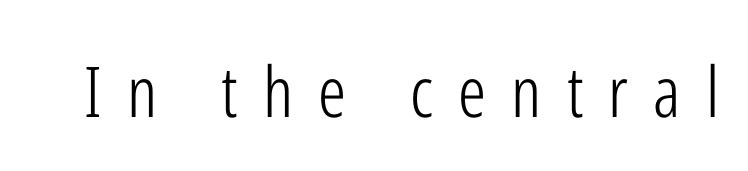
Compared with a typical body face, this is equally light or lighter still. The string is rendered with underlining switched off. The type family on display is of the sans-serif kind. These lines were composed using upright roman letters.
